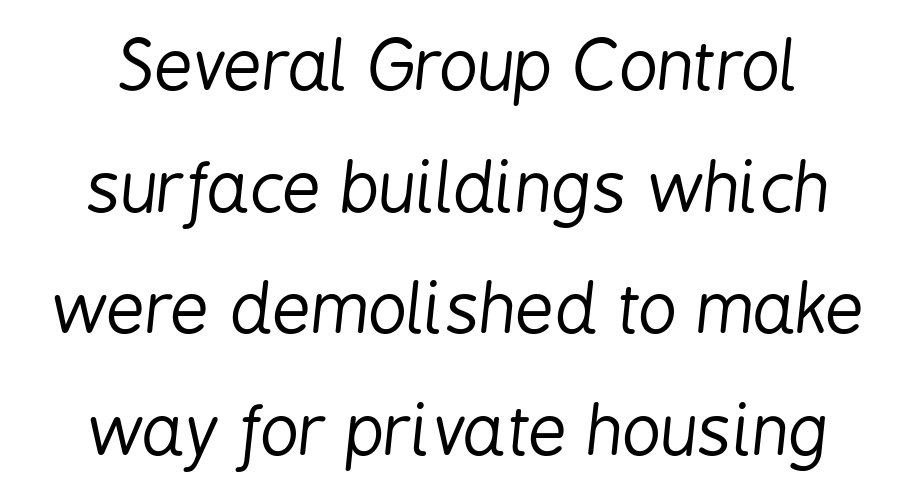
The specimen reads as italic at a glance. No chunkiness to these letters — they're not bold. Rule under the text: the space is simply empty. The horizontal fit of the characters is conventional and even. The letters advance in unequal steps, a hallmark of proportional type.
